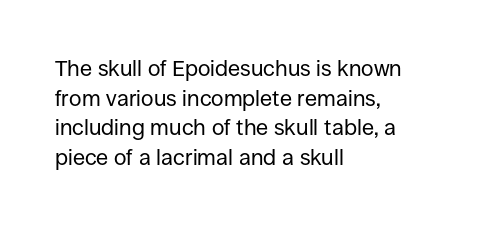
Unmarked baselines from the first word to the last. The designer left line spacing at the default. The rendering anchors every line to the left-hand side. The gaps between neighbouring characters are ordinary and unremarkable. The type sits square on the baseline with zero lean.
